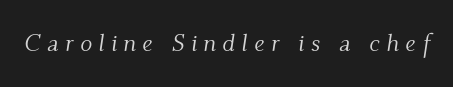
Someone cranked the tracking dial way up on this one. Check under the words: just untouched page. Posture: slanted. Nothing heavy about these letters — not bold at all.
